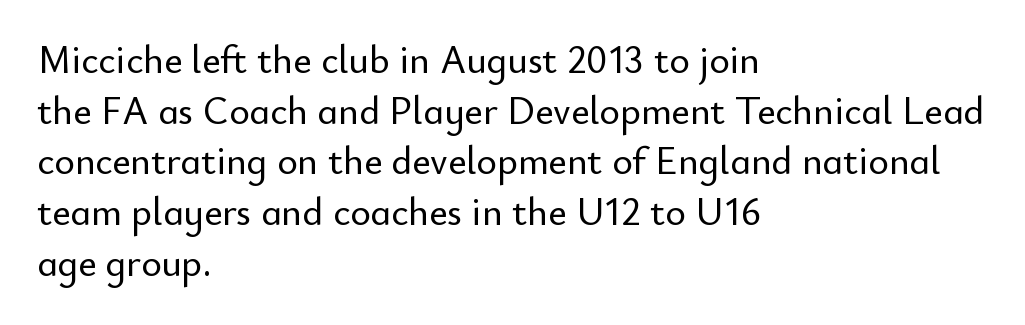
Leading matches the norm, producing a regular column. Here the glyphs are tracked normally, forming tight word shapes. Posture: upright roman. Is this a sans? Yes — the strokes have no serifs. Note the varied advance widths — an 'i' is clearly narrower than an 'm'.
